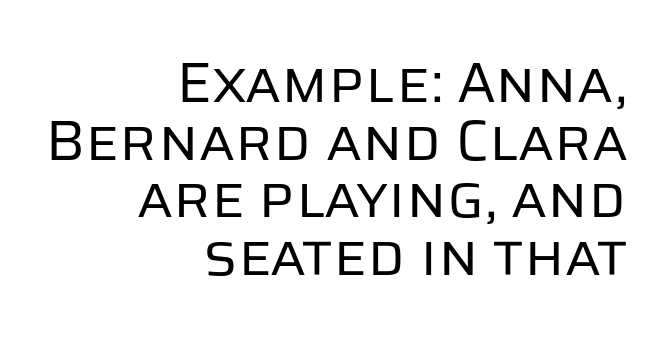
Q: Is the text bold? A: No.
Q: Is the text italic (slanted)? A: No, it is upright.
Q: Is the typeface a serif or a sans-serif typeface? A: Sans-serif.
Q: Is the text underlined? A: No.
Q: How is the paragraph aligned? A: Right-aligned.
Q: Is the spacing between letters normal or unusually wide? A: Normal.
Q: Is the spacing between lines tight, normal or loose? A: Tight.
Q: Width (condensed, normal, or wide)? A: Normal.
Q: Stroke contrast? A: Low.
Q: x-height? A: Large.
Q: Monospaced? A: No.
